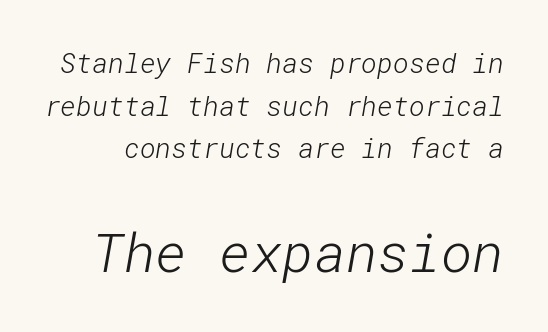
Block two is the big one; block one sits smaller above it. The passage shown is not bold in any degree. Vertically, the passage feels balanced, rows spaced as you'd expect. Spacing between characters is what you'd get straight out of the box. Decoration check: the copy has no underline. Classification — sans serif.
